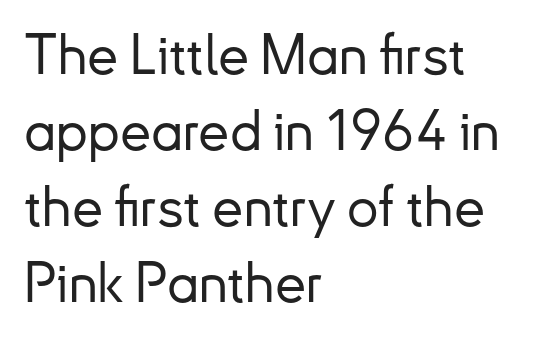
{"serif": "no", "italic": "no", "width": "normal", "stroke_contrast": "low", "x_height": "small", "monospaced": "no", "underline": "no", "align": "left", "line_spacing": "normal", "line_spacing_ratio": 1.36, "letter_spacing": "normal", "letter_spacing_em": 0.0, "glyph_px": 56}
